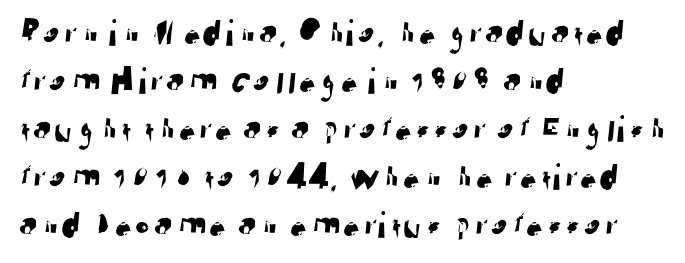
{"serif": "no", "width": "normal", "stroke_contrast": "low", "x_height": "medium", "monospaced": "no", "underline": "no", "align": "left", "line_spacing": "normal", "line_spacing_ratio": 1.26, "letter_spacing": "normal", "letter_spacing_em": 0.0, "glyph_px": 38}
